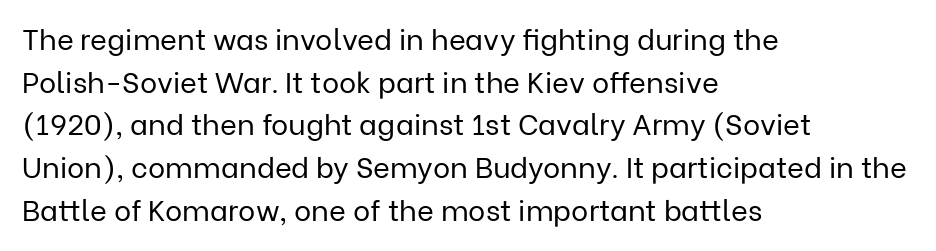
Q: Is the text bold? A: No.
Q: Is the text italic (slanted)? A: No, it is upright.
Q: Is the typeface a serif or a sans-serif typeface? A: Sans-serif.
Q: Is the text underlined? A: No.
Q: How is the paragraph aligned? A: Left-aligned.
Q: Is the spacing between letters normal or unusually wide? A: Normal.
Q: Is the spacing between lines tight, normal or loose? A: Normal.
Q: Width (condensed, normal, or wide)? A: Normal.
Q: Stroke contrast? A: Low.
Q: x-height? A: Medium.
Q: Monospaced? A: No.
